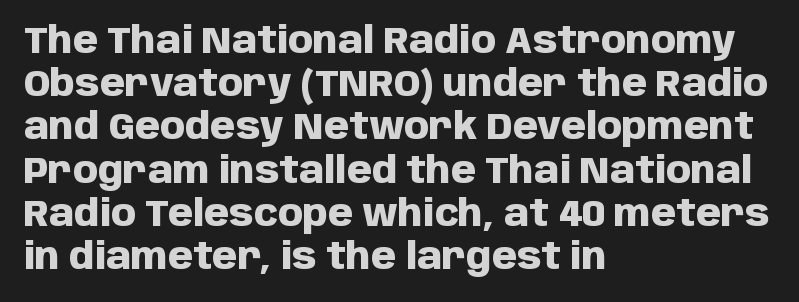
The image shows 36 px heavy sans-serif type, upright; set left-aligned, line spacing 1.2x, normal letter spacing, not underlined; low stroke contrast and a large x-height.
